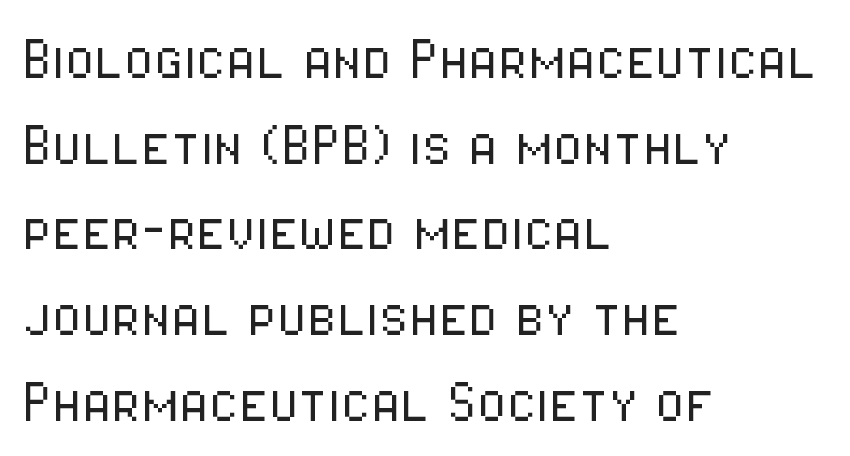
{"serif": "no", "italic": "no", "bold": "no", "weight": "light", "width": "condensed", "stroke_contrast": "low", "x_height": "medium", "monospaced": "no", "underline": "no", "align": "left", "line_spacing": "normal", "line_spacing_ratio": 1.26, "letter_spacing": "normal", "letter_spacing_em": 0.0, "glyph_px": 68}
